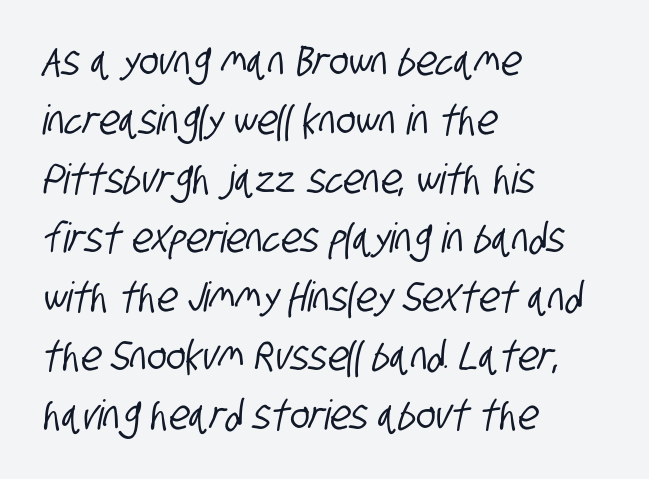
The image shows 41 px condensed sans-serif type; set left-aligned, normal line spacing (1.44x), normal letter spacing, not underlined; low stroke contrast and a large x-height.
